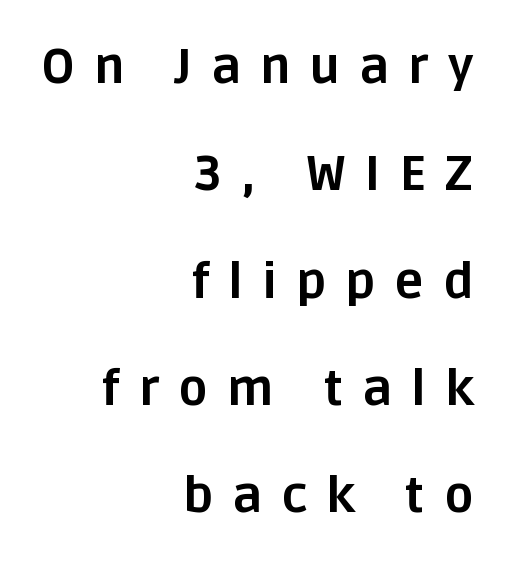
The image shows 49 px bold sans-serif type, upright; set right-aligned, loose line spacing (2.19x), unusually wide letter spacing (+0.39 em), not underlined; low stroke contrast and a large x-height.
